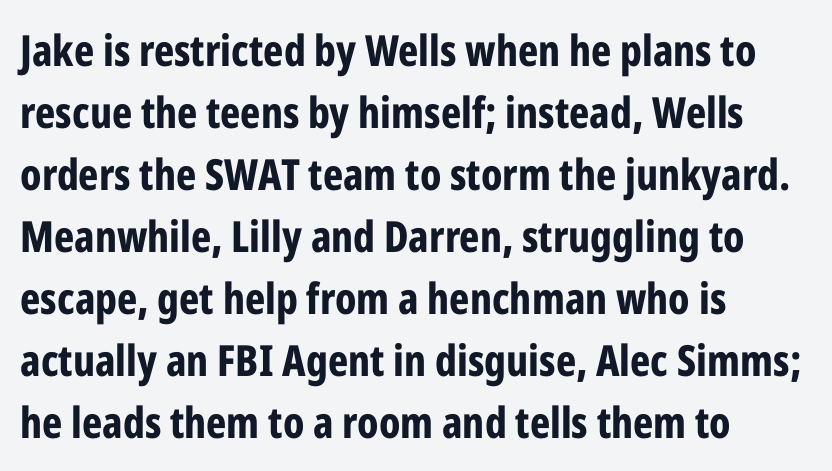
Is this a fixed-width face? No — the glyphs have proportional, varying widths. Notice how the passage keeps a crisp vertical edge on the left only. The lettering holds an erect, upright posture throughout. These words are printed bold, with thick strokes throughout.
